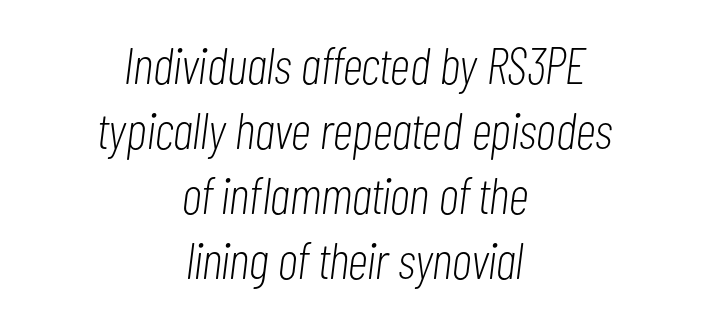
Q: Is the text bold? A: No.
Q: Is the text italic (slanted)? A: Yes, it leans right by about 7 degrees.
Q: Is the text underlined? A: No.
Q: How is the paragraph aligned? A: Centered.
Q: Is the spacing between letters normal or unusually wide? A: Normal.
Q: Is the spacing between lines tight, normal or loose? A: Normal.
Q: Width (condensed, normal, or wide)? A: Condensed.
Q: Stroke contrast? A: Low.
Q: x-height? A: Medium.
Q: Monospaced? A: No.
